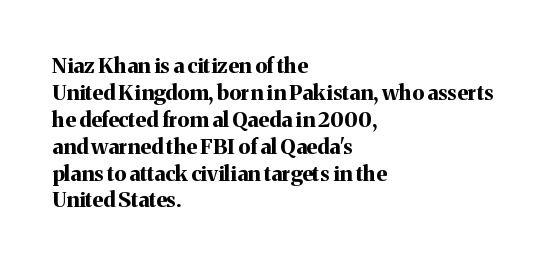
Which margin do the lines hug? The left one — the right edge is uneven. The foot of each line stays bare and open. Strokes here are thick enough to call this a true bold. Does the lettering tilt? It doesn't — this is upright. You could call the tracking neutral — neither tight nor loose. Interline gaps are of average width in this sample.
